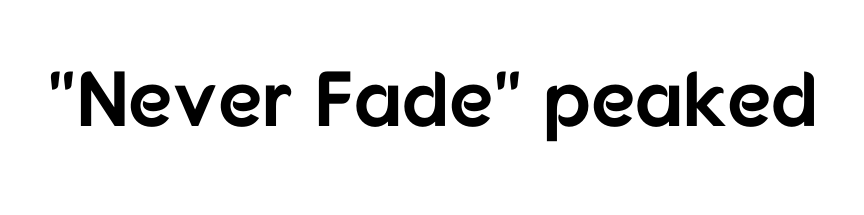
If you drew a line through each stem, it would be perfectly vertical. The line texture is even and compact thanks to regular tracking. Every letter is thick-stroked: bold, no question. Classification — sans serif.
